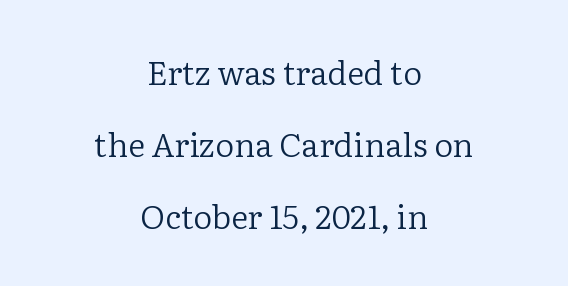
{"serif": "yes", "italic": "no", "bold": "no", "weight": "regular", "width": "normal", "stroke_contrast": "low", "x_height": "medium", "monospaced": "no", "underline": "no", "align": "center", "line_spacing": "loose", "line_spacing_ratio": 2.18, "letter_spacing": "normal", "letter_spacing_em": 0.0, "glyph_px": 33}
